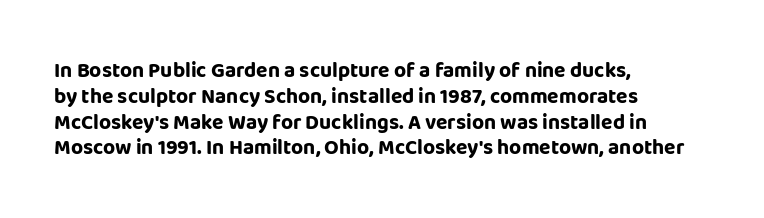
Q: Is the text bold? A: Yes.
Q: Is the text italic (slanted)? A: No, it is upright.
Q: Is the text underlined? A: No.
Q: How is the paragraph aligned? A: Left-aligned.
Q: Is the spacing between letters normal or unusually wide? A: Normal.
